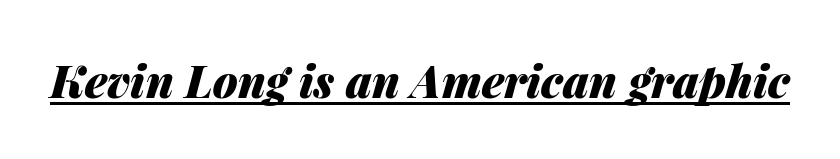
The lettering tilts uniformly, giving the passage an italic look. Each letter keeps its own natural width here, so spacing adapts to shape. The typesetting leans heavy: a genuine bold. Default kerning and tracking; the words read as compact shapes. Students, observe the line beneath the letters — that is underlining.
